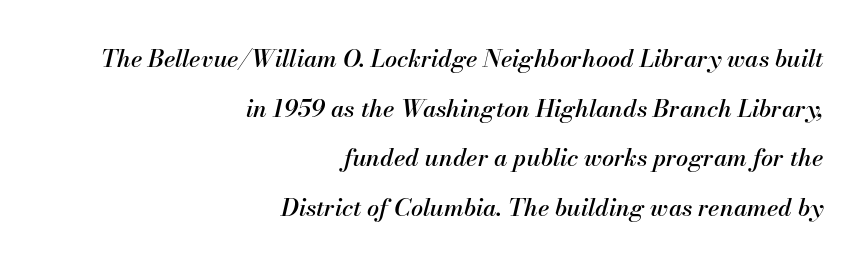
Q: Is the text italic (slanted)? A: Yes, it leans right by about 13 degrees.
Q: Is the text underlined? A: No.
Q: How is the paragraph aligned? A: Right-aligned.
Q: Is the spacing between letters normal or unusually wide? A: Normal.
Q: Is the spacing between lines tight, normal or loose? A: Loose.
